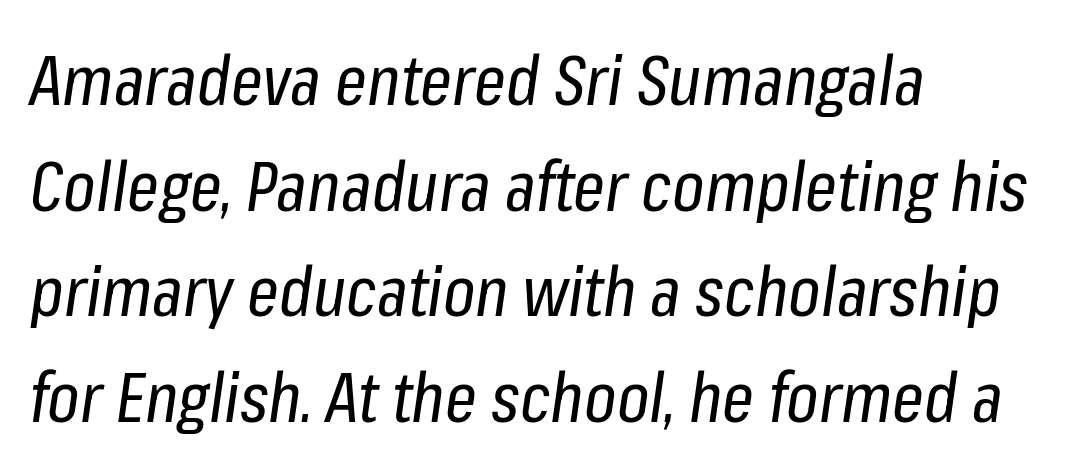
{"italic": "yes", "lean": "right", "slant_degrees": 8, "bold": "no", "weight": "regular", "width": "condensed", "stroke_contrast": "low", "x_height": "medium", "monospaced": "no", "underline": "no", "align": "left", "line_spacing": "normal", "line_spacing_ratio": 1.51, "letter_spacing": "normal", "letter_spacing_em": 0.0, "glyph_px": 70}
